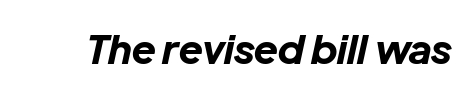
Pretty heavy lettering here — definitely bold. The strip under each line holds only bare page. The font's italic variant was chosen for this text. Nobody touched the tracking dial on this one. Varying glyph widths throughout — classic text-font behaviour.
